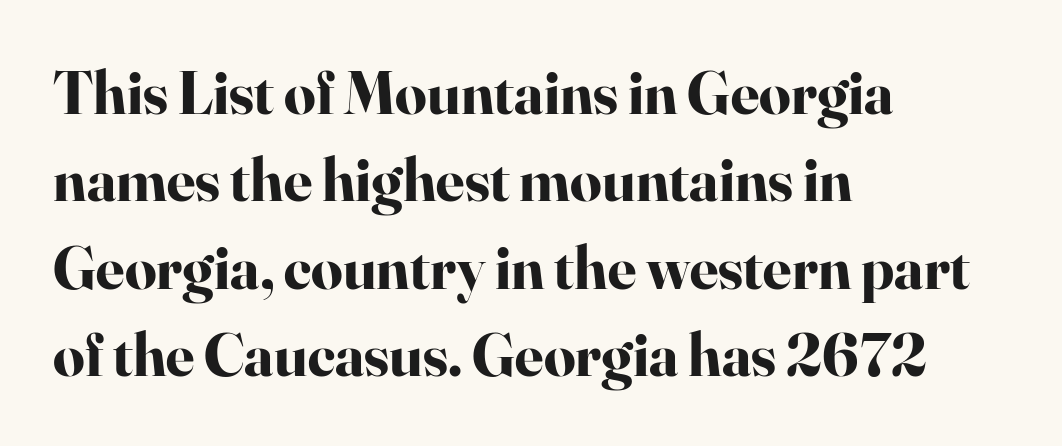
This is the regular roman posture of the typeface. Varying glyph widths throughout — classic text-font behaviour. The glyphs have the mass of a bold cut. Beneath every word, the page is bare. The letters sit at their default tracking, neither squeezed nor spread. This sample keeps an unexceptional amount of space between lines.
